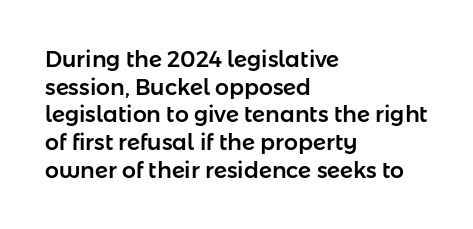
{"italic": "no", "underline": "no", "align": "left", "line_spacing": "normal", "line_spacing_ratio": 1.26, "letter_spacing": "normal", "letter_spacing_em": 0.0, "glyph_px": 22}
